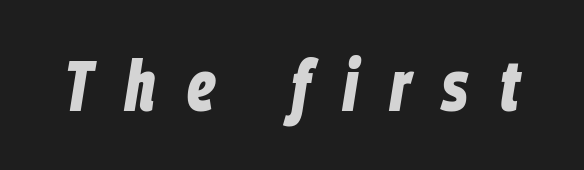
Q: Is the text bold? A: Yes.
Q: Is the text italic (slanted)? A: Yes, it leans right by about 9 degrees.
Q: Is the text underlined? A: No.
Q: Is the spacing between letters normal or unusually wide? A: Unusually wide.
Q: Width (condensed, normal, or wide)? A: Condensed.
Q: Stroke contrast? A: Low.
Q: x-height? A: Large.
Q: Monospaced? A: No.
